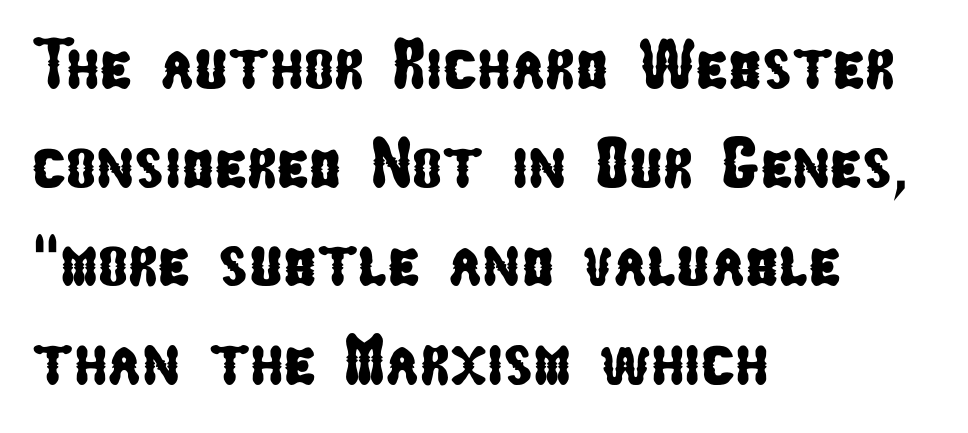
The image shows 71 px condensed sans-serif type; set left-aligned, normal line spacing (1.39x), normal letter spacing, not underlined; low stroke contrast and a medium x-height.
